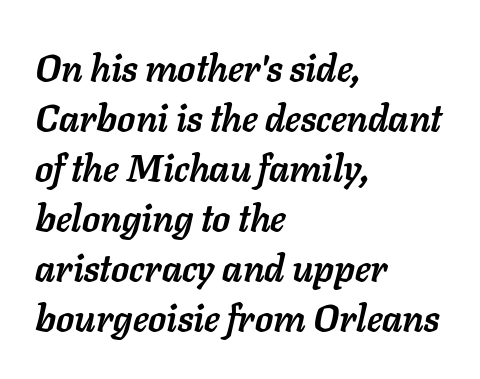
Does the leading feel generous? No, just average. The passage shown is typed in a proportional face where columns would drift. Notice how the stems are inclined rather than vertical — that's the hallmark of italics. Letter spacing: default. Chunky letters — that's bold for sure.
